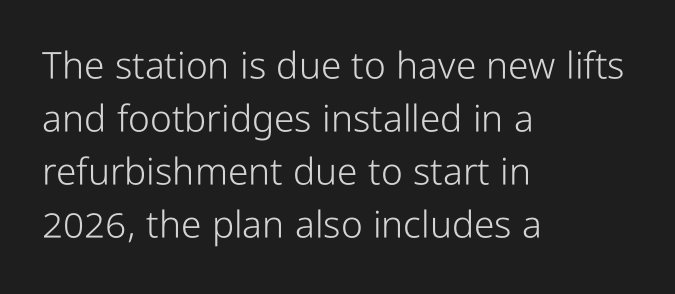
How would I describe the line gaps? Plain and ordinary. Examine the stroke ends and you'll find no serifs. Vertical stems look standard width or narrower in stroke. Here the designer chose a conventional face with non-uniform glyph widths. Teacher's note: observe the even left margin — that is flush-left alignment. Characters follow at the spacing the type designer built in.
